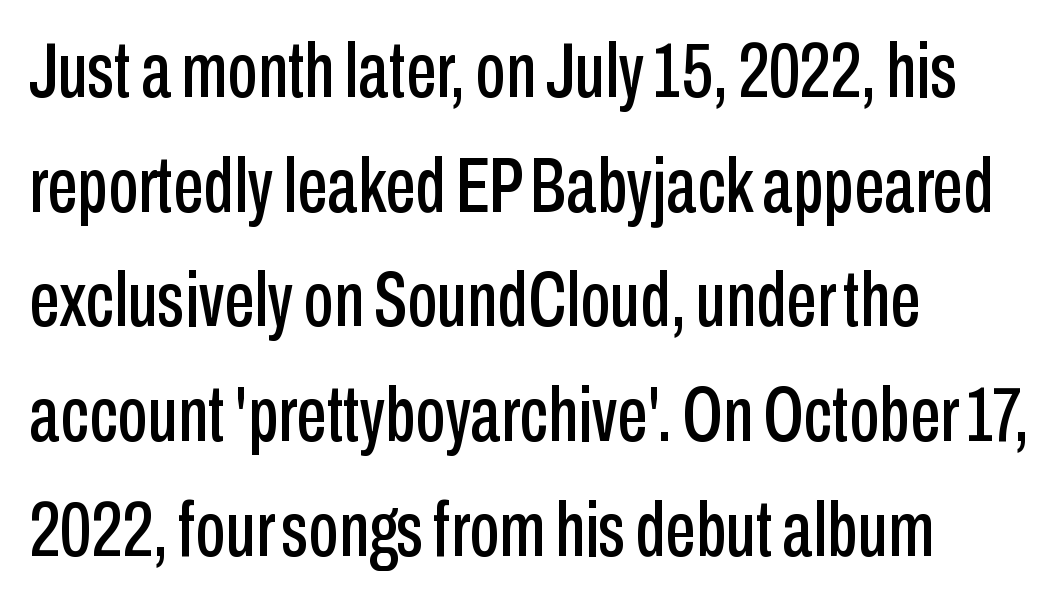
{"serif": "no", "italic": "no", "width": "condensed", "stroke_contrast": "low", "x_height": "medium", "monospaced": "no", "underline": "no", "align": "left", "line_spacing": "normal", "line_spacing_ratio": 1.49, "letter_spacing": "normal", "letter_spacing_em": 0.0, "glyph_px": 77}
